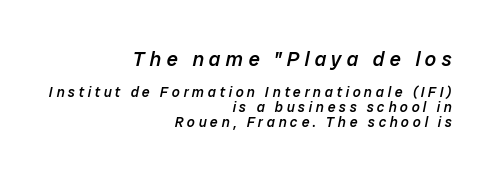
The image shows 20 px text type, italic (leaning right); set right-aligned, tight line spacing (1.06x), unusually wide letter spacing (+0.26 em), not underlined; the first (top) block is 1.43x larger.
